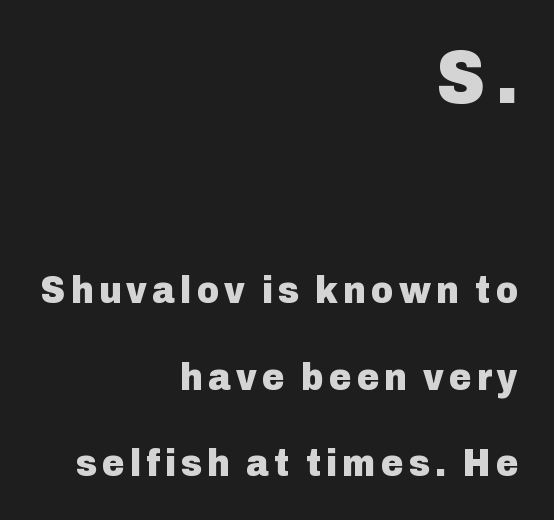
The rendering anchors every line to the right-hand side. Line spacing here is loose. Between these two stacked blocks, the higher one wins on size. The strip under each line holds only bare page. The strokes are fattened all the way to bold.
